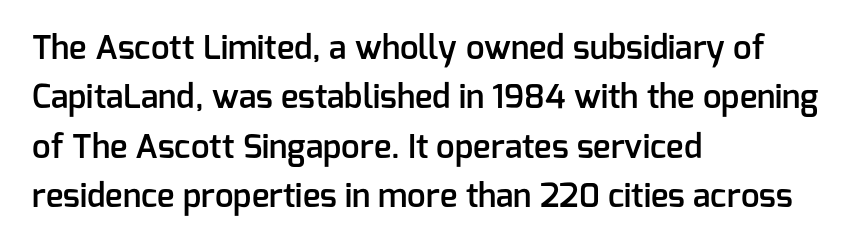
{"serif": "no", "italic": "no", "bold": "semi", "weight": "semibold", "width": "normal", "stroke_contrast": "low", "x_height": "medium", "monospaced": "no", "underline": "no", "align": "left", "line_spacing": "normal", "line_spacing_ratio": 1.5, "letter_spacing": "normal", "letter_spacing_em": 0.0, "glyph_px": 33}
